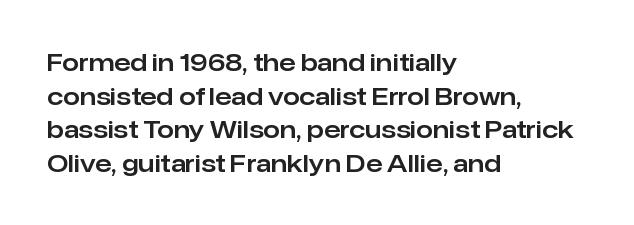
The image shows 24 px text type, upright; set left-aligned, normal line spacing (1.4x), normal letter spacing, not underlined.
